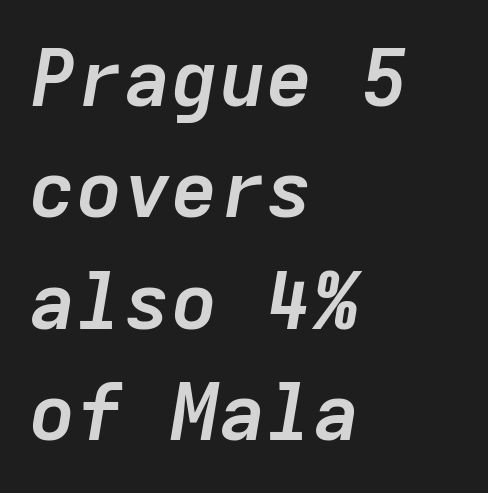
Anything drawn beneath the words? Only blank space. The vertical gap from one line to the next is medium. Does extra space separate the letters? No, they use regular spacing. As a designer I'd log this as weight 700, bold. Looks like terminal output: every glyph gets an equal slot. A typesetter would mark this as italic.
